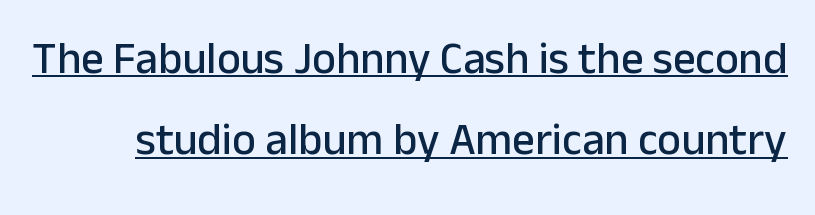
The image shows 45 px sans-serif type, upright; set line spacing 1.81x, normal letter spacing, underlined; low stroke contrast and a medium x-height.
